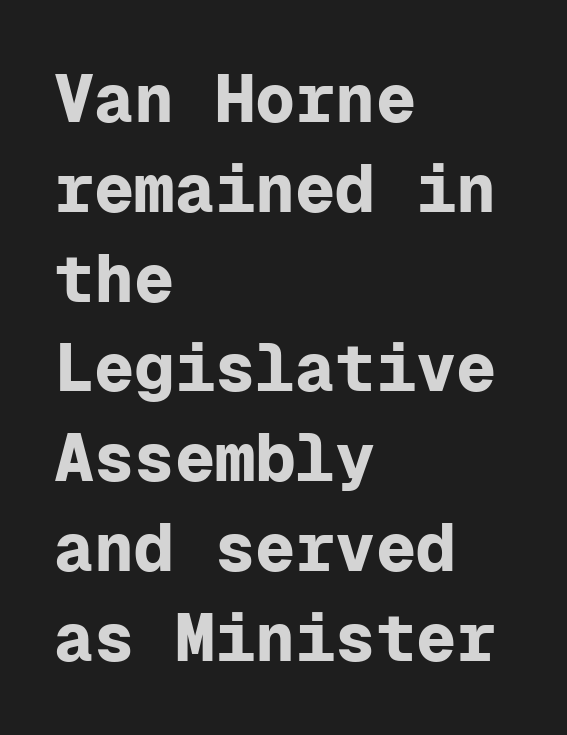
Characters follow at the spacing the type designer built in. Typographic density is high because the face is bold. The leading is moderate, giving the passage an even texture. Teacher's note: observe the even left margin — that is flush-left alignment. Descenders hang freely into open space. I'd call this a sans setting — the letters go barefoot.
